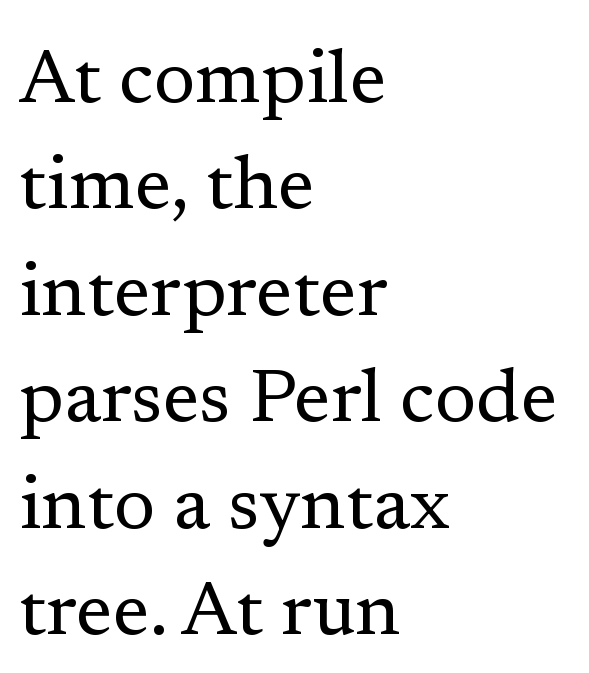
Descenders hang freely into open space. The face used here is proportionally spaced, like ordinary book or web type. Alignment: flush left. Is there much room between lines? A standard amount, neither cramped nor airy.
